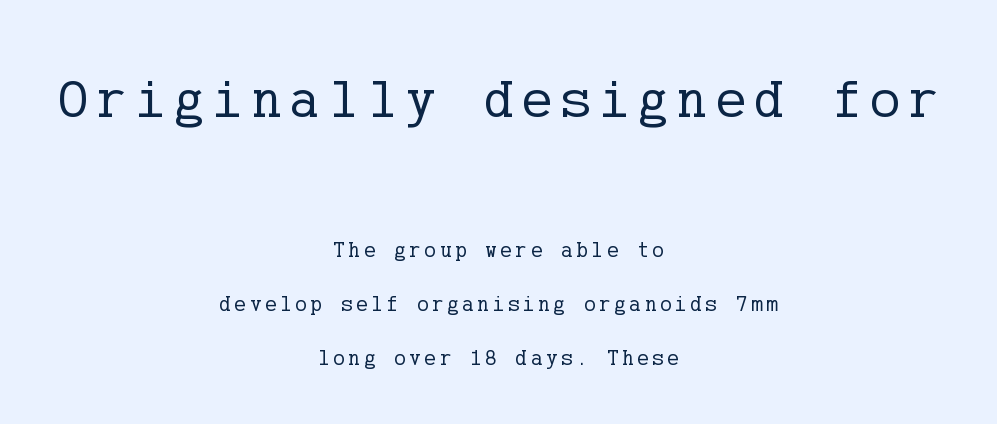
The face used here appears at its bigger size in the upper chunk. This sample trades compactness for vertical openness between lines. I'd call this a serif setting — the letters wear small feet. Style check: upright.
